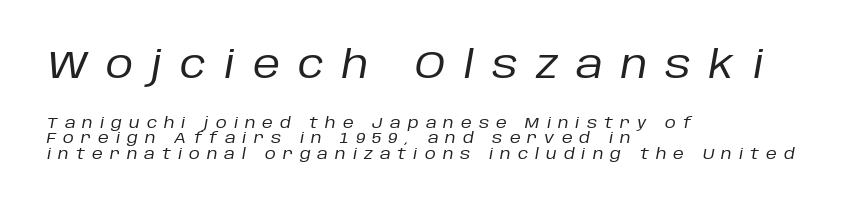
Q: Is the text bold? A: No.
Q: Is the text italic (slanted)? A: Yes, it leans right by about 10 degrees.
Q: Is the text underlined? A: No.
Q: How is the paragraph aligned? A: Left-aligned.
Q: Is the spacing between letters normal or unusually wide? A: Unusually wide.
Q: Is the spacing between lines tight, normal or loose? A: Tight.
Q: Which block of text is set in a larger size, the first (top) or the second (bottom)? A: The first (top) one.
Q: Width (condensed, normal, or wide)? A: Normal.
Q: Stroke contrast? A: Low.
Q: x-height? A: Large.
Q: Monospaced? A: No.
